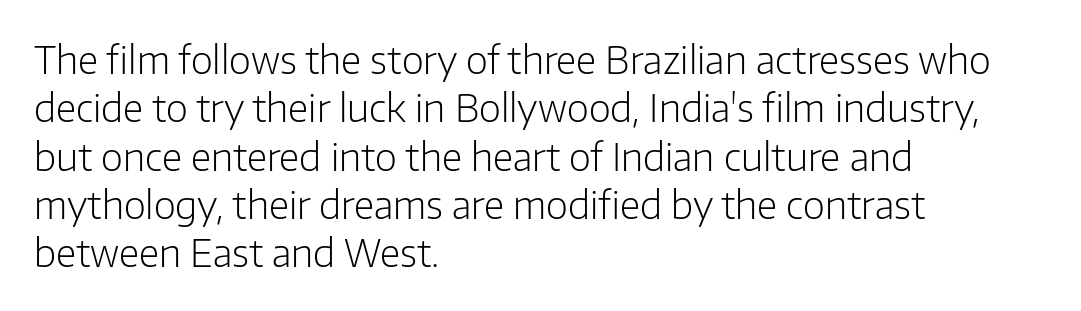
The image shows 38 px light sans-serif type, upright; set left-aligned, normal line spacing (1.27x), normal letter spacing, not underlined; low stroke contrast and a medium x-height.
